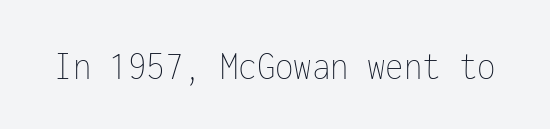
The image shows 42 px thin, condensed type, upright, monospaced; set normal letter spacing, not underlined; low stroke contrast and a medium x-height.
